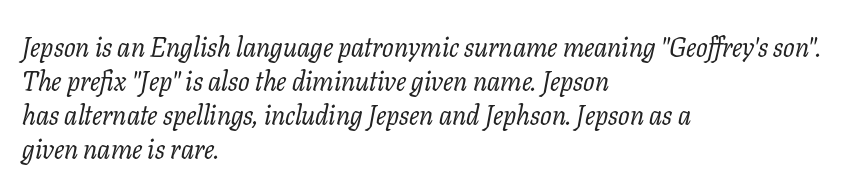
{"italic": "yes", "lean": "right", "slant_degrees": 11, "bold": "no", "underline": "no", "align": "left", "line_spacing": "normal", "line_spacing_ratio": 1.26, "letter_spacing": "normal", "letter_spacing_em": 0.0, "glyph_px": 27}
